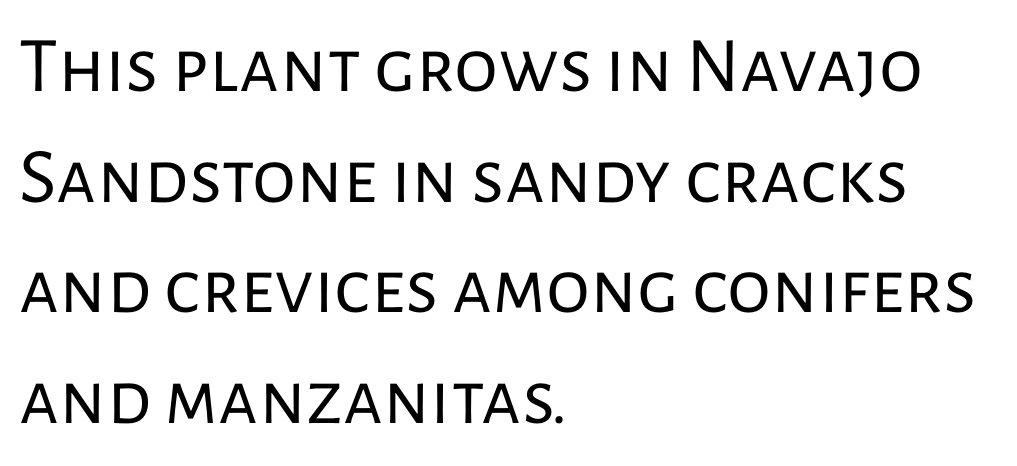
Here the designer chose a conventional face with non-uniform glyph widths. Glance below the letters and you will spot only blank space. When letters stand straight like this, we call the style roman or upright. Every row of glyphs begins at an identical x-position on the left.
